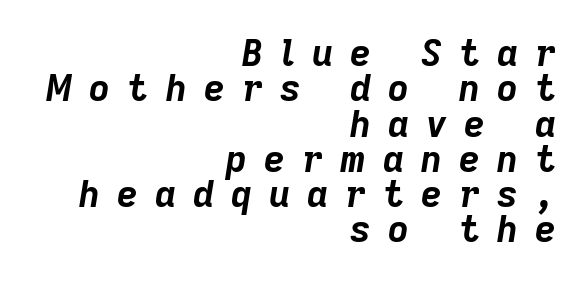
Bare-footed words on every line. Plenty of ink on the page — the face is bold. A typesetter would call this proportional, since set widths differ per character. In terms of letterspacing, this is a distinctly airy, spread setting. When letters slant like this, we call the style italic. You could barely slide anything between these rows.
